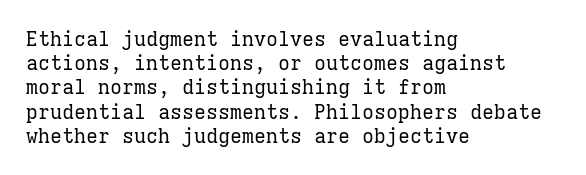
Q: Is the text bold? A: No.
Q: Is the text italic (slanted)? A: No, it is upright.
Q: Is the text underlined? A: No.
Q: How is the paragraph aligned? A: Left-aligned.
Q: Is the spacing between letters normal or unusually wide? A: Normal.
